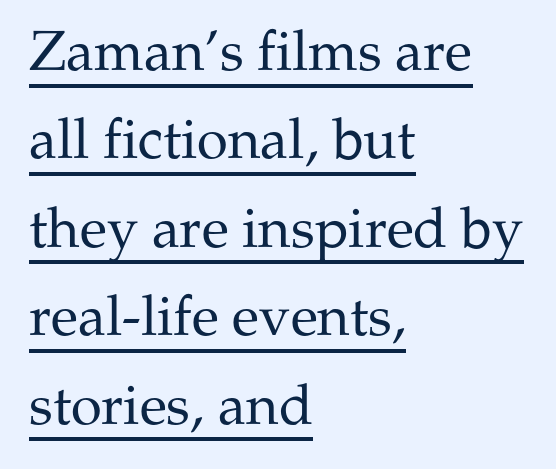
Ink coverage per letter is moderate at most. Little horizontal feet cap the strokes, marking this as serif type. Posture: straight, roman, zero tilt. Underlining? Definitely there.
